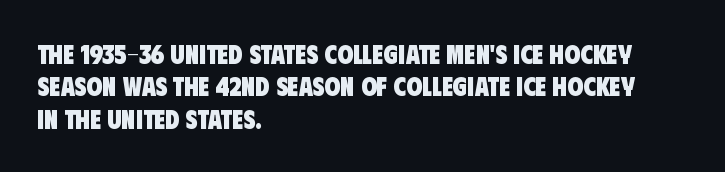
The image shows 26 px bold type; set left-aligned, normal line spacing (1.25x), normal letter spacing, not underlined.
